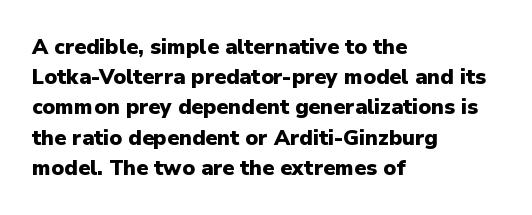
The image shows 21 px bold type, upright; set left-aligned, normal line spacing (1.44x), normal letter spacing, not underlined.
